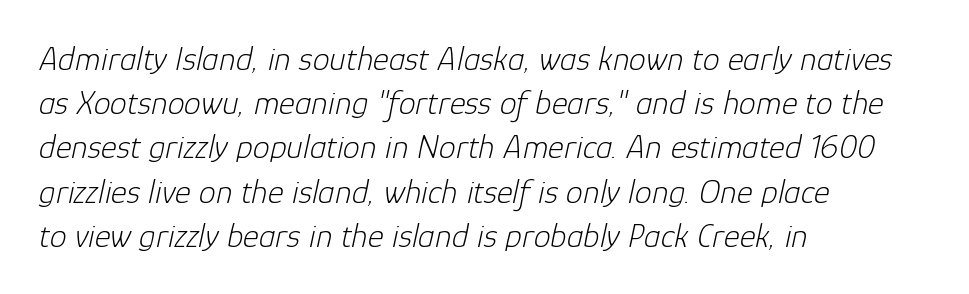
The strokes are not fattened; the text isn't bold. Character widths vary here, with narrow letters taking less room than wide ones. Does extra space separate the letters? No, they use regular spacing. The font's italic variant was chosen for this text.
